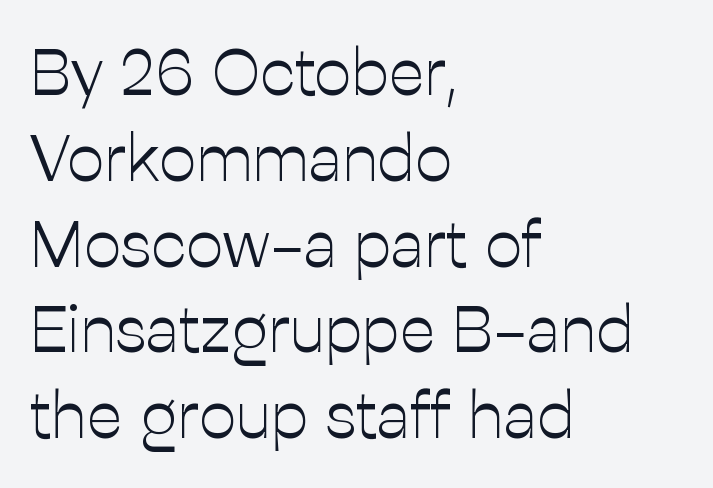
Where is the straight margin? On the left. Looks like regular typesetting: each glyph gets only the width it needs. Quick note: not italic, upright. A quiet, ordinary-to-light weight characterises the typeface.
